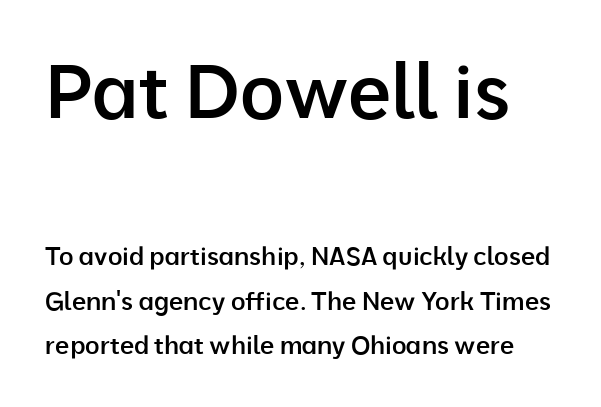
The specimen omits any rule beneath the text block's lines. Varying glyph widths throughout — classic text-font behaviour. This sample uses a sans-serif face. Do the letters lean? They stand straight. The sample has been set in demibold, a notch under bold.
